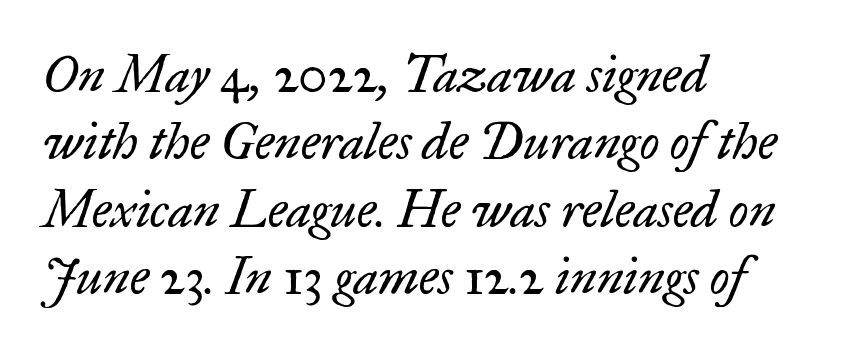
Q: Is the text bold? A: No.
Q: Is the text italic (slanted)? A: Yes, it leans right by about 17 degrees.
Q: Is the typeface a serif or a sans-serif typeface? A: Serif.
Q: Is the text underlined? A: No.
Q: How is the paragraph aligned? A: Left-aligned.
Q: Is the spacing between letters normal or unusually wide? A: Normal.
Q: Is the spacing between lines tight, normal or loose? A: Normal.
Q: Width (condensed, normal, or wide)? A: Normal.
Q: Stroke contrast? A: Low.
Q: x-height? A: Small.
Q: Monospaced? A: No.
